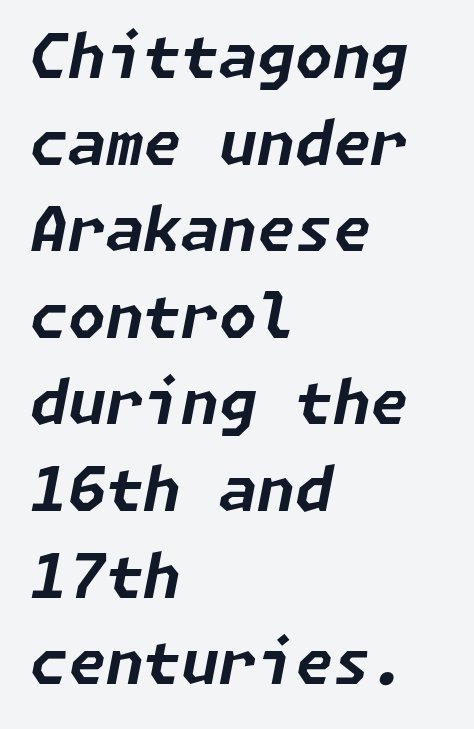
The image shows 61 px bold type, italic (leaning right); set left-aligned, normal line spacing (1.42x), normal letter spacing, not underlined; low stroke contrast and a medium x-height.
